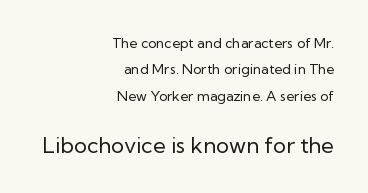
{"italic": "no", "bold": "no", "underline": "no", "align": "right", "line_spacing_ratio": 1.89, "letter_spacing": "normal", "letter_spacing_em": 0.0, "larger_block": "second", "size_ratio": 1.57, "glyph_px": 22}
